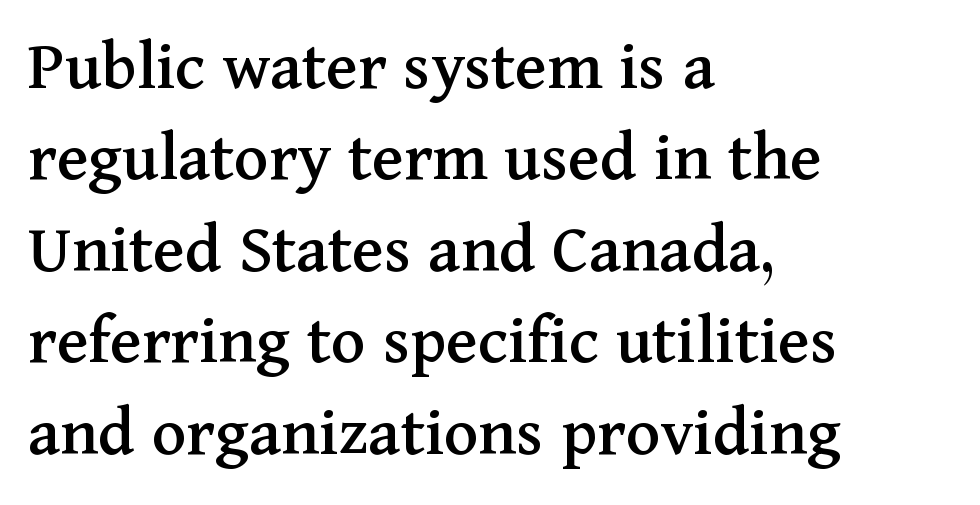
This is the regular roman posture of the typeface. Yep, those are serifs on the letters. A typesetter would call this leading conventional body-copy spacing. The face used here is proportionally spaced, like ordinary book or web type. Standard letterfit; no display-style spreading of the glyphs. Clear beneath every line of the passage.
